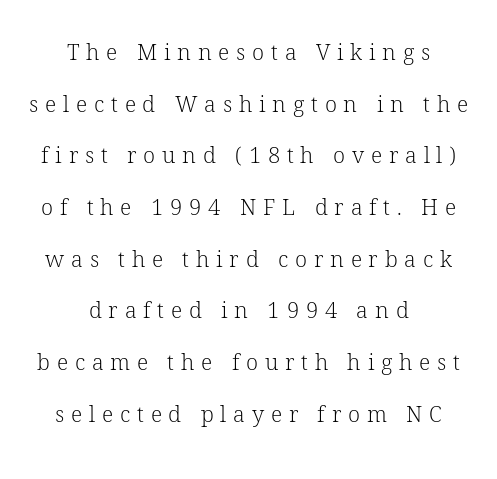
The image shows 22 px text type, upright; set centered, loose line spacing (2.35x), unusually wide letter spacing (+0.31 em), not underlined.
